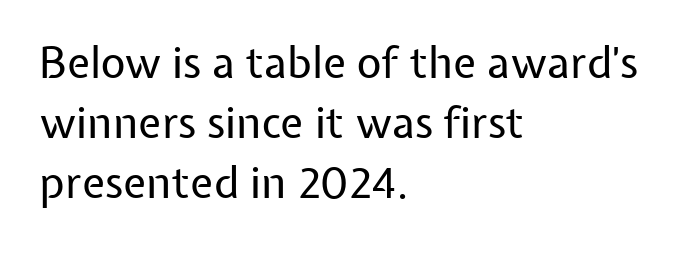
Underlining? Definitely not there. The tracking reads as untouched default to a designer's eye. Whoever set this chose a conventional vertical rhythm. The specimen reads as upright at a glance. The text was rendered using a sans face with plain stroke endings. The lines are quadded left.
